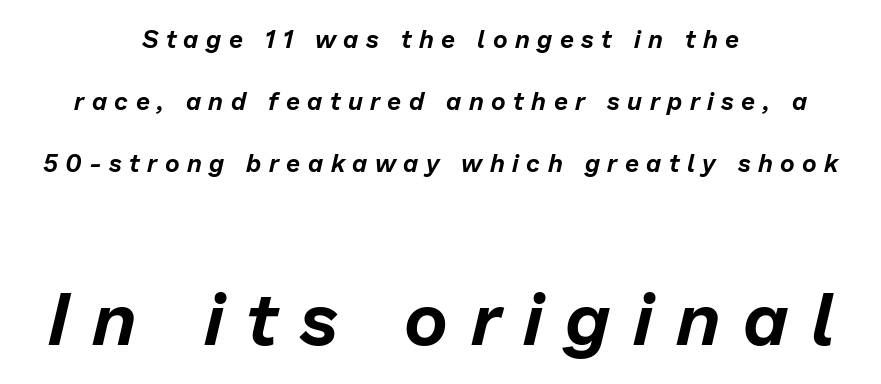
Q: Is the text italic (slanted)? A: Yes, it leans right by about 13 degrees.
Q: Is the text underlined? A: No.
Q: How is the paragraph aligned? A: Centered.
Q: Is the spacing between letters normal or unusually wide? A: Unusually wide.
Q: Is the spacing between lines tight, normal or loose? A: Loose.
Q: Which block of text is set in a larger size, the first (top) or the second (bottom)? A: The second (bottom) one.
Q: Width (condensed, normal, or wide)? A: Normal.
Q: Stroke contrast? A: Low.
Q: x-height? A: Medium.
Q: Monospaced? A: No.
